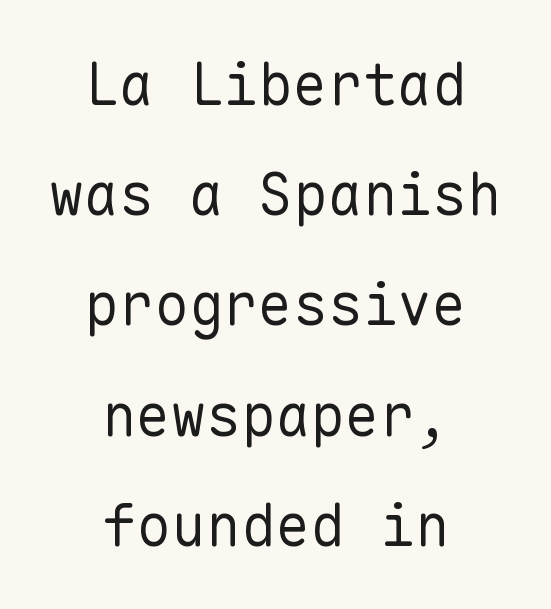
{"serif": "no", "italic": "no", "bold": "no", "weight": "regular", "width": "normal", "stroke_contrast": "low", "x_height": "medium", "monospaced": "yes", "underline": "no", "align": "center", "line_spacing": "loose", "line_spacing_ratio": 1.9, "letter_spacing": "normal", "letter_spacing_em": 0.0, "glyph_px": 58}
